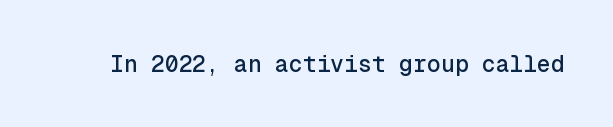
Each word holds together tightly as a unit, with standard inter-letter gaps. Posture: upright roman. The specimen omits any rule beneath the text block's lines.
